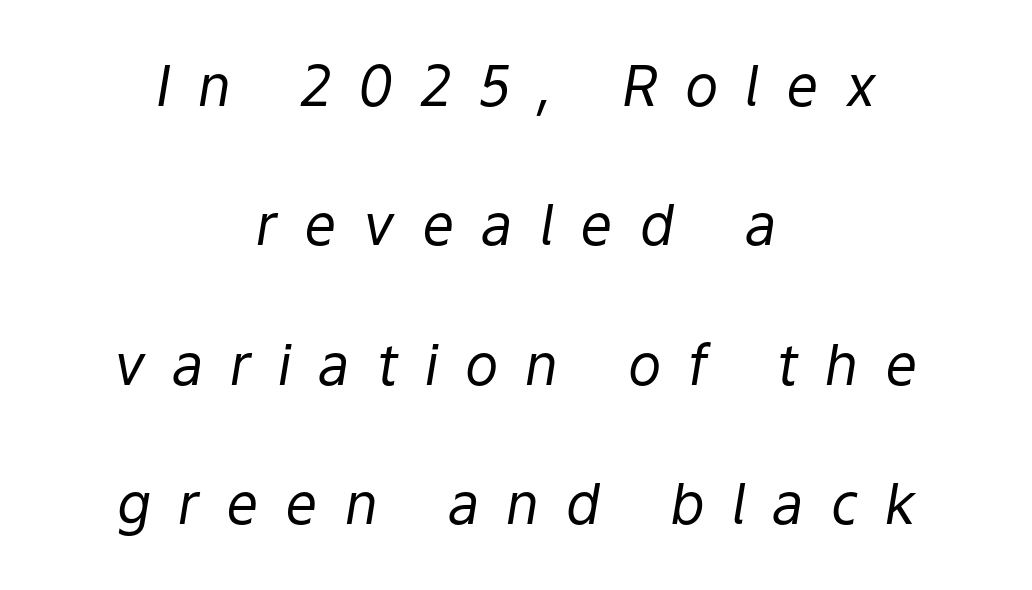
{"italic": "yes", "lean": "right", "slant_degrees": 9, "bold": "no", "weight": "regular", "width": "normal", "stroke_contrast": "low", "x_height": "medium", "monospaced": "no", "underline": "no", "align": "center", "line_spacing": "loose", "line_spacing_ratio": 2.49, "letter_spacing": "wide", "letter_spacing_em": 0.48, "glyph_px": 56}
